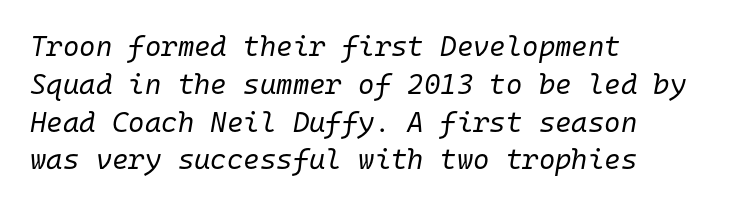
Q: Is the text bold? A: No.
Q: Is the text italic (slanted)? A: Yes, it leans right by about 10 degrees.
Q: Is the text underlined? A: No.
Q: How is the paragraph aligned? A: Left-aligned.
Q: Is the spacing between letters normal or unusually wide? A: Normal.
Q: Is the spacing between lines tight, normal or loose? A: Normal.
Q: Width (condensed, normal, or wide)? A: Normal.
Q: Stroke contrast? A: Low.
Q: x-height? A: Medium.
Q: Monospaced? A: Yes.
